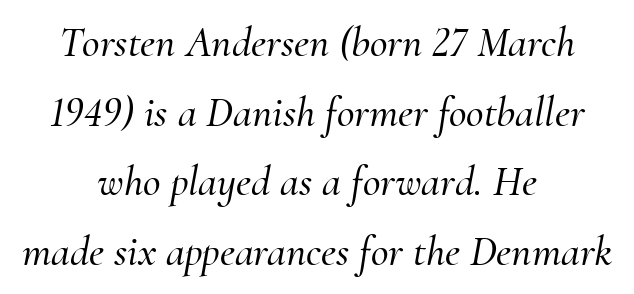
The image shows 43 px serif type, italic (leaning right); set centered, normal line spacing (1.62x), normal letter spacing, not underlined; medium stroke contrast and a small x-height.
